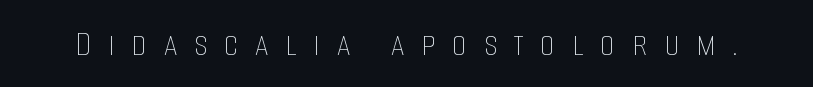
The image shows 38 px thin, condensed type, upright; set unusually wide letter spacing (+0.44 em), not underlined; low stroke contrast and a large x-height.
